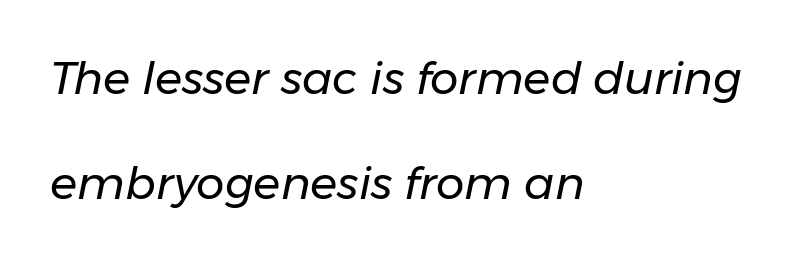
Q: Is the text bold? A: No.
Q: Is the text italic (slanted)? A: Yes, it leans right by about 11 degrees.
Q: Is the text underlined? A: No.
Q: How is the paragraph aligned? A: Left-aligned.
Q: Is the spacing between letters normal or unusually wide? A: Normal.
Q: Is the spacing between lines tight, normal or loose? A: Loose.
Q: Width (condensed, normal, or wide)? A: Normal.
Q: Stroke contrast? A: Low.
Q: x-height? A: Medium.
Q: Monospaced? A: No.
